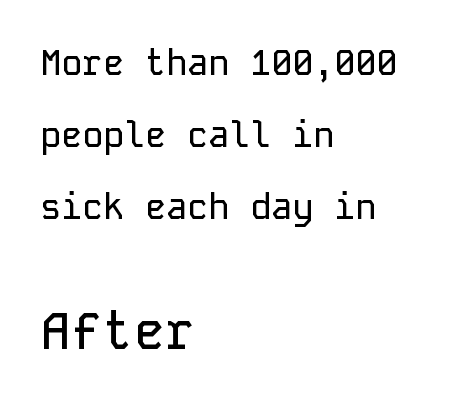
{"serif": "no", "italic": "no", "width": "normal", "stroke_contrast": "low", "x_height": "medium", "monospaced": "yes", "underline": "no", "align": "left", "line_spacing": "loose", "line_spacing_ratio": 2.06, "letter_spacing": "normal", "letter_spacing_em": 0.0, "larger_block": "second", "size_ratio": 1.49, "glyph_px": 52}
